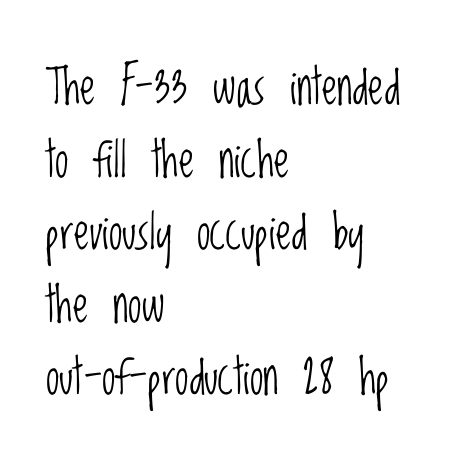
This reads as an unemphasized weight, regular at the heaviest. There is no visible air inserted between adjacent glyphs. A typesetter would label this face a sans. The lines are quadded left. Proportional: the letters do not fall into vertical columns. It's the straight-up-and-down kind of type.
